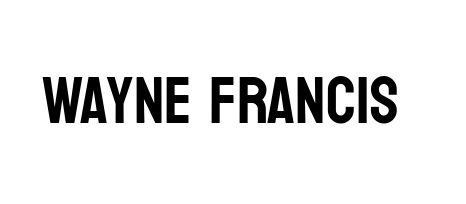
{"serif": "no", "italic": "no", "width": "condensed", "stroke_contrast": "low", "x_height": "large", "monospaced": "no", "underline": "no", "letter_spacing": "normal", "letter_spacing_em": 0.0, "glyph_px": 66}
